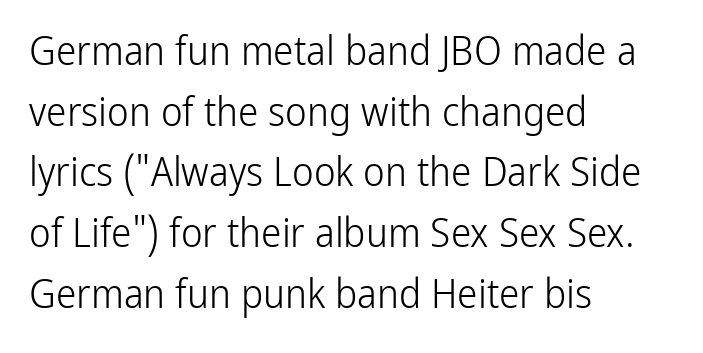
The image shows 41 px light, condensed sans-serif type, upright; set left-aligned, normal line spacing (1.48x), normal letter spacing, not underlined; low stroke contrast and a medium x-height.
